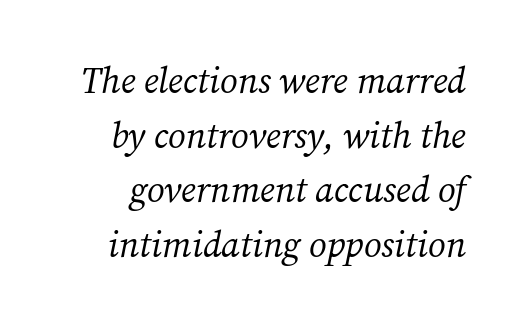
Type without underlining. Compared with a typical body face, this is equally light or lighter still. Words appear dense and cohesive because spacing is normal. Serif or sans? Serif — the stroke terminals have little feet. Each letter keeps its own natural width here, so spacing adapts to shape. These lines were composed using italics.
